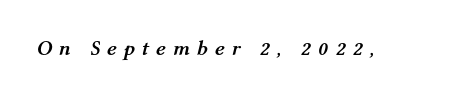
The passage shown is emphatically bold. Characters follow at a spacing far wider than the type designer built in. Underlining? Definitely not there. When letters slant like this, we call the style italic.
